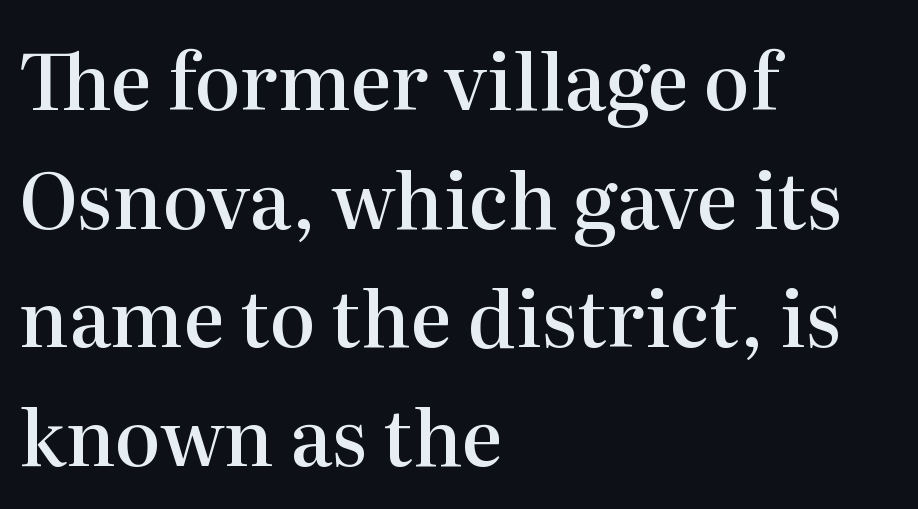
{"serif": "yes", "italic": "no", "bold": "semi", "weight": "semibold", "width": "normal", "stroke_contrast": "high", "x_height": "medium", "monospaced": "no", "underline": "no", "align": "left", "line_spacing": "normal", "line_spacing_ratio": 1.54, "letter_spacing": "normal", "letter_spacing_em": 0.0, "glyph_px": 77}
